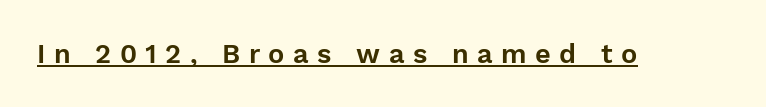
{"italic": "no", "underline": "yes", "letter_spacing": "wide", "letter_spacing_em": 0.31, "glyph_px": 27}
